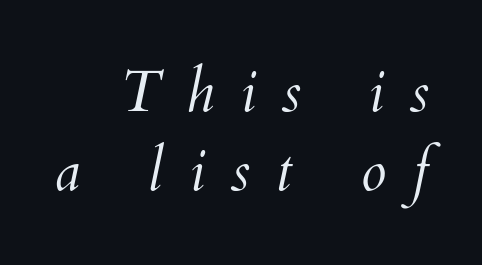
{"italic": "yes", "lean": "right", "slant_degrees": 12, "bold": "no", "weight": "light", "width": "normal", "stroke_contrast": "medium", "x_height": "small", "monospaced": "no", "underline": "no", "align": "right", "line_spacing": "normal", "line_spacing_ratio": 1.36, "letter_spacing": "wide", "letter_spacing_em": 0.44, "glyph_px": 58}
